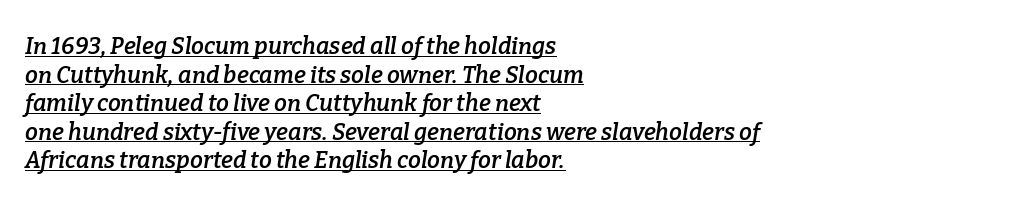
{"italic": "yes", "lean": "right", "slant_degrees": 9, "bold": "semi", "underline": "yes", "align": "left", "line_spacing_ratio": 1.24, "letter_spacing": "normal", "letter_spacing_em": 0.0, "glyph_px": 23}
